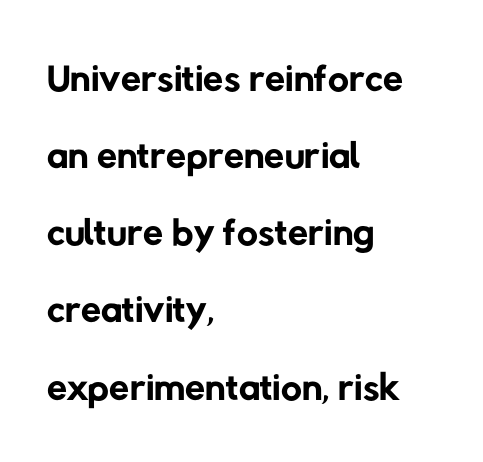
{"serif": "no", "bold": "no", "weight": "regular", "width": "normal", "stroke_contrast": "low", "x_height": "medium", "monospaced": "no", "underline": "no", "align": "left", "line_spacing": "normal", "line_spacing_ratio": 1.33, "letter_spacing": "normal", "letter_spacing_em": 0.0, "glyph_px": 58}
